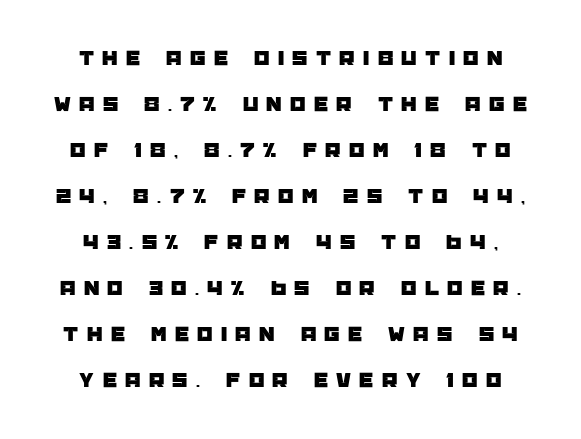
The passage shown stacks its lines with a broad gap. This rendering widens character spacing well past its baseline value. Nobody drew a line under any word here. It's the straight-up-and-down kind of type.
